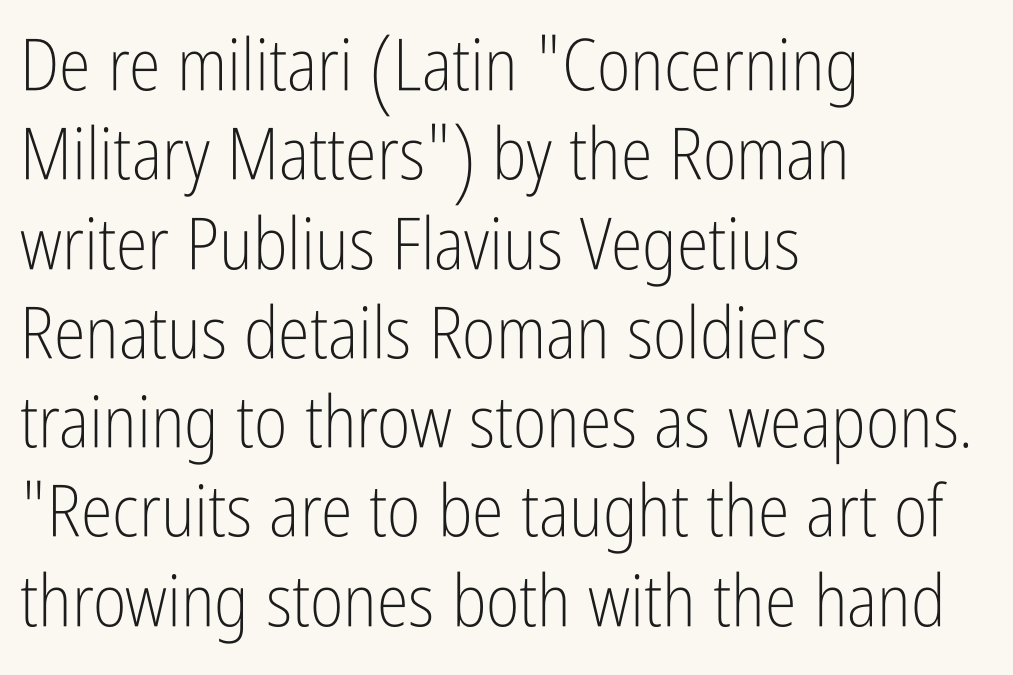
Q: Is the text bold? A: No.
Q: Is the text italic (slanted)? A: No, it is upright.
Q: Is the typeface a serif or a sans-serif typeface? A: Sans-serif.
Q: Is the text underlined? A: No.
Q: How is the paragraph aligned? A: Left-aligned.
Q: Is the spacing between letters normal or unusually wide? A: Normal.
Q: Width (condensed, normal, or wide)? A: Condensed.
Q: Stroke contrast? A: Low.
Q: x-height? A: Medium.
Q: Monospaced? A: No.
